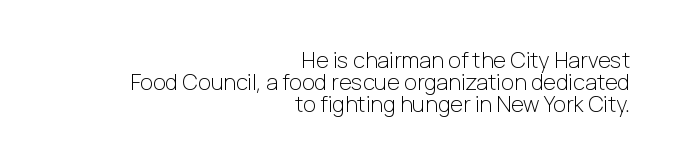
No italicization has been applied; the sample stays upright. The passage shown stacks its lines with hardly any gap. Compared with a typical body face, this is equally light or lighter still. Any mark beneath the type? The region is blank.
